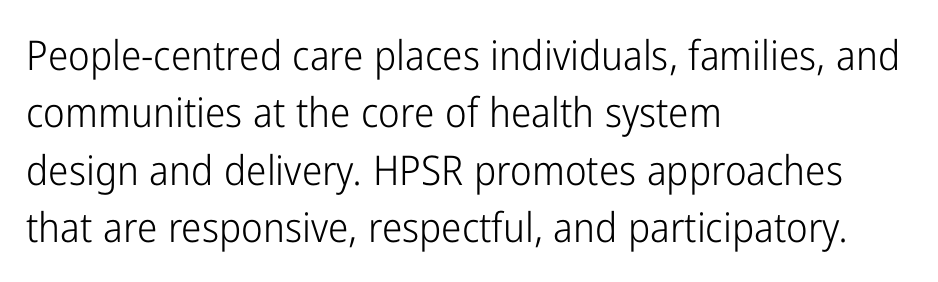
Each new line begins a customary step beneath the previous one. A quiet, ordinary-to-light weight characterises the typeface. The passage shown is typed in a proportional face where columns would drift. Does the lettering tilt? It doesn't — this is upright.
